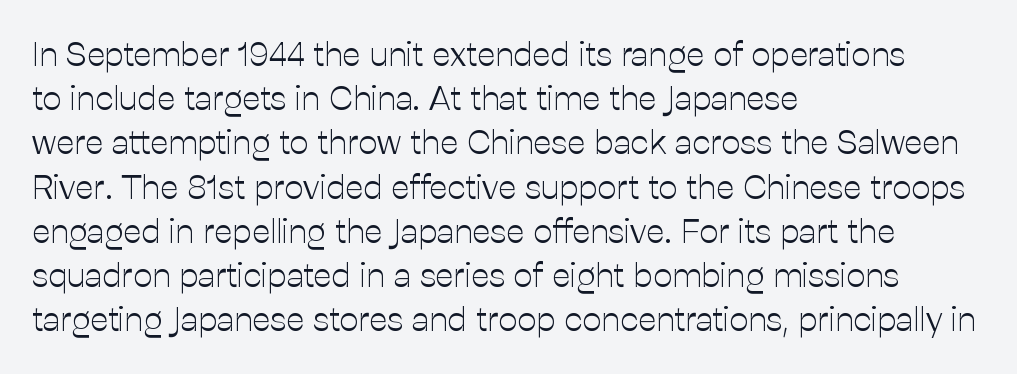
The image shows 34 px light sans-serif type, upright; set left-aligned, normal line spacing (1.3x), normal letter spacing, not underlined; low stroke contrast and a medium x-height.
